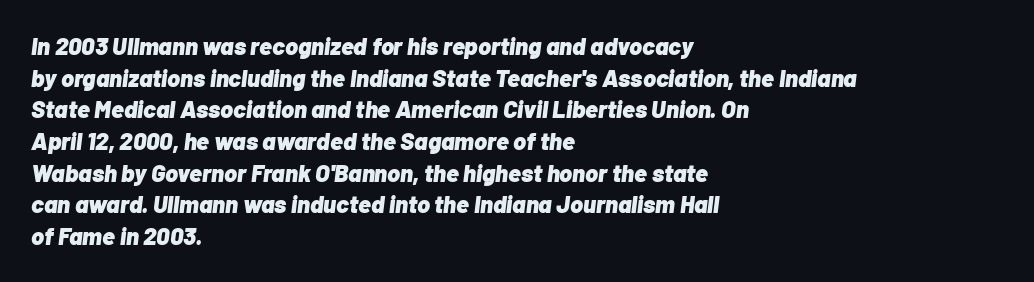
This sample is left-justified, so line endings fall wherever the words run out. If you measured baseline to baseline, you'd find a middling distance. These lines keep a tight, regular rhythm from letter to letter. How heavy is the stroke? Heavy — this is a bold.
